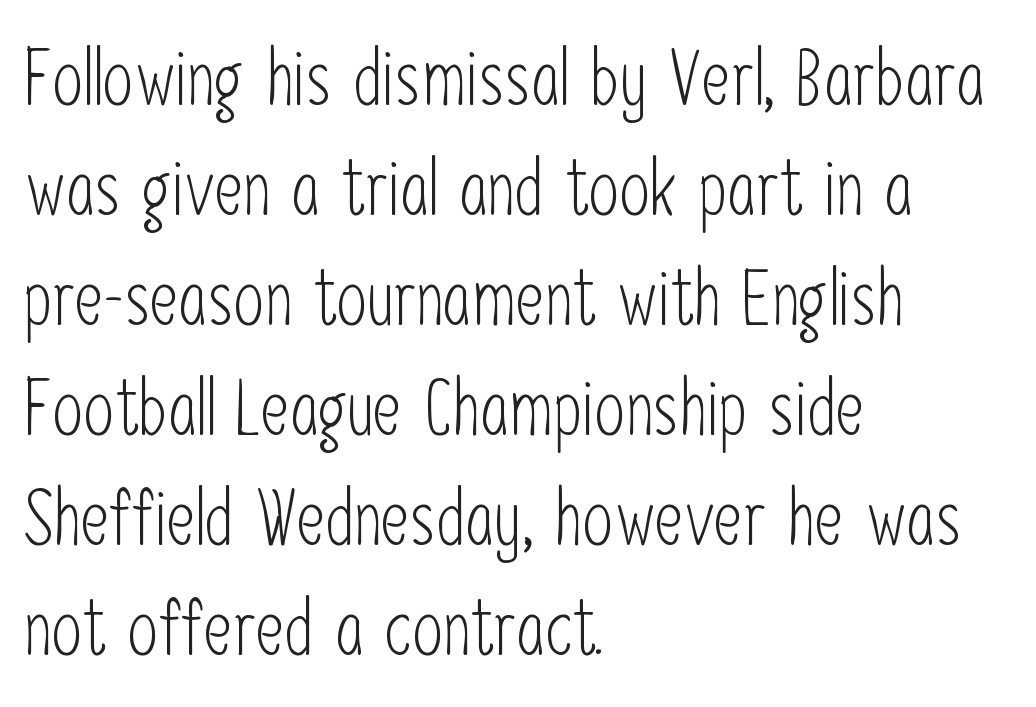
Q: Is the text bold? A: No.
Q: Is the text italic (slanted)? A: No, it is upright.
Q: Is the typeface a serif or a sans-serif typeface? A: Sans-serif.
Q: Is the text underlined? A: No.
Q: How is the paragraph aligned? A: Left-aligned.
Q: Is the spacing between letters normal or unusually wide? A: Normal.
Q: Is the spacing between lines tight, normal or loose? A: Normal.
Q: Width (condensed, normal, or wide)? A: Condensed.
Q: Stroke contrast? A: Low.
Q: x-height? A: Medium.
Q: Monospaced? A: No.
